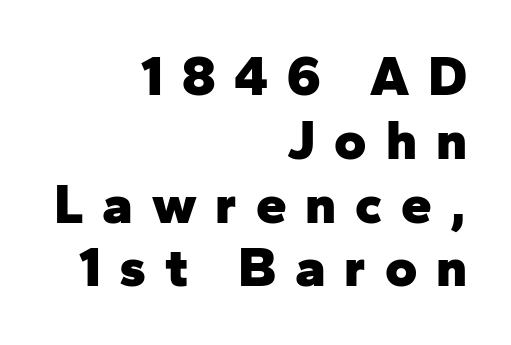
Typographic density is high because the face is bold. A clean baseline with only descenders dipping below it. The lettering holds an erect, upright posture throughout. Stroke terminals: plain, sans-serif.
